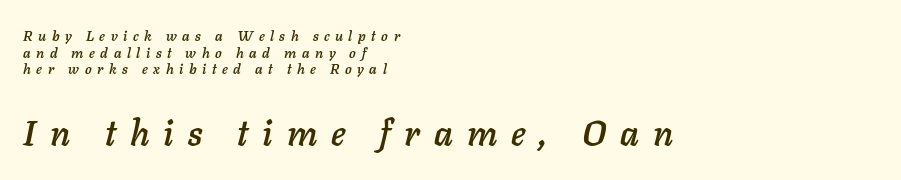
Q: Is the text italic (slanted)? A: Yes, it leans right by about 11 degrees.
Q: Is the text underlined? A: No.
Q: How is the paragraph aligned? A: Left-aligned.
Q: Is the spacing between letters normal or unusually wide? A: Unusually wide.
Q: Which block of text is set in a larger size, the first (top) or the second (bottom)? A: The second (bottom) one.
Q: Width (condensed, normal, or wide)? A: Normal.
Q: Stroke contrast? A: Low.
Q: x-height? A: Medium.
Q: Monospaced? A: No.
